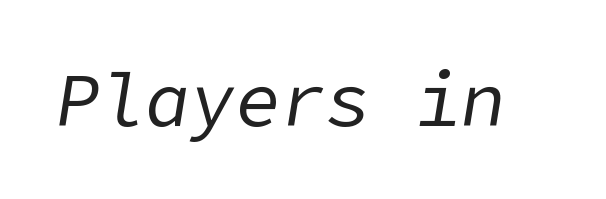
Nothing unusual about the tracking: characters are spaced as the font intends. Slant detected: the letters are inclined. Each row of text sits above clean, open space. Unbolded letterforms with no extra heft.
